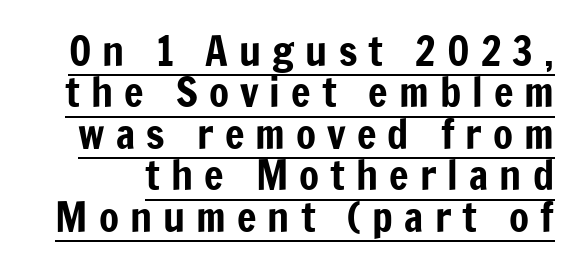
Q: Is the text italic (slanted)? A: No, it is upright.
Q: Is the typeface a serif or a sans-serif typeface? A: Sans-serif.
Q: Is the text underlined? A: Yes.
Q: Is the spacing between letters normal or unusually wide? A: Unusually wide.
Q: Is the spacing between lines tight, normal or loose? A: Tight.
Q: Width (condensed, normal, or wide)? A: Condensed.
Q: Stroke contrast? A: Low.
Q: x-height? A: Medium.
Q: Monospaced? A: No.
